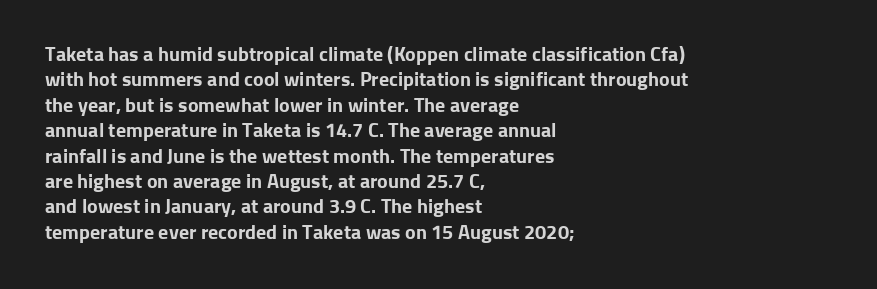
The image shows 20 px bold type, upright; set left-aligned, normal line spacing (1.27x), normal letter spacing, not underlined.
